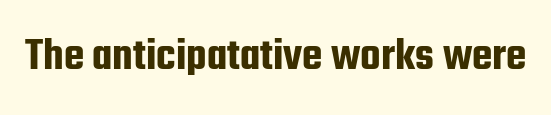
Q: Is the text italic (slanted)? A: No, it is upright.
Q: Is the typeface a serif or a sans-serif typeface? A: Sans-serif.
Q: Is the text underlined? A: No.
Q: Is the spacing between letters normal or unusually wide? A: Normal.
Q: Width (condensed, normal, or wide)? A: Condensed.
Q: Stroke contrast? A: Low.
Q: x-height? A: Medium.
Q: Monospaced? A: No.
